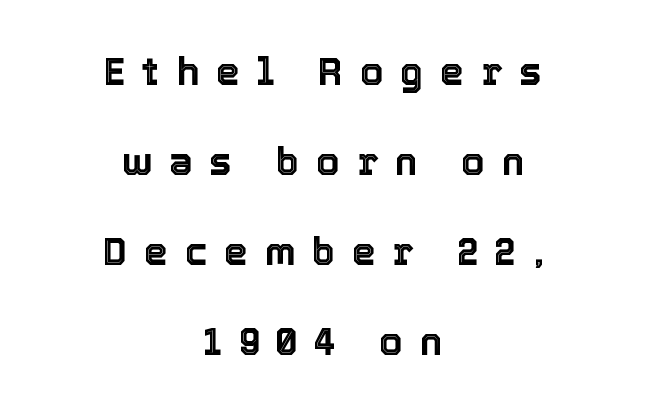
Q: Is the text italic (slanted)? A: No, it is upright.
Q: Is the text underlined? A: No.
Q: How is the paragraph aligned? A: Centered.
Q: Is the spacing between letters normal or unusually wide? A: Unusually wide.
Q: Is the spacing between lines tight, normal or loose? A: Loose.
Q: Width (condensed, normal, or wide)? A: Normal.
Q: x-height? A: Medium.
Q: Monospaced? A: No.
